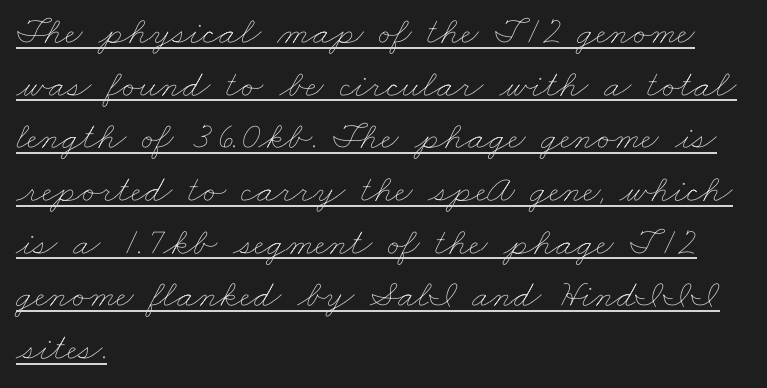
{"bold": "no", "weight": "thin", "width": "wide", "stroke_contrast": "low", "x_height": "small", "monospaced": "no", "underline": "yes", "align": "left", "line_spacing": "normal", "line_spacing_ratio": 1.35, "letter_spacing": "normal", "letter_spacing_em": 0.0, "glyph_px": 39}
